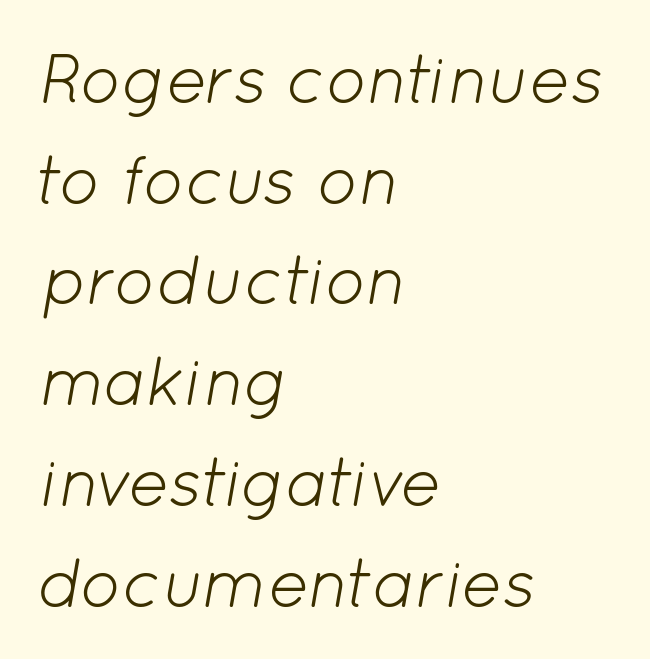
The lines are quadded left. These lines were composed using italics. Varying glyph widths throughout — classic text-font behaviour. Heft: none added — not bold.
